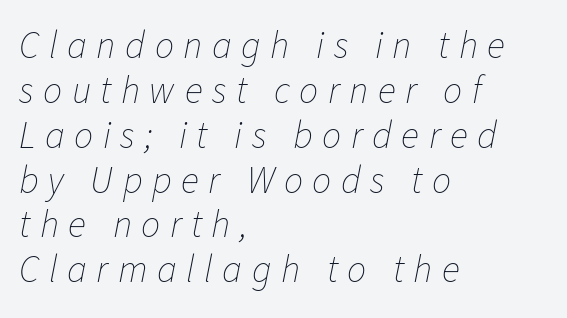
The text carries the slant typical of an italic or oblique font. Compared with typical body copy, the letter spacing here is much looser. The compositor pushed each line to the left boundary. Proportional: the letters do not fall into vertical columns.
